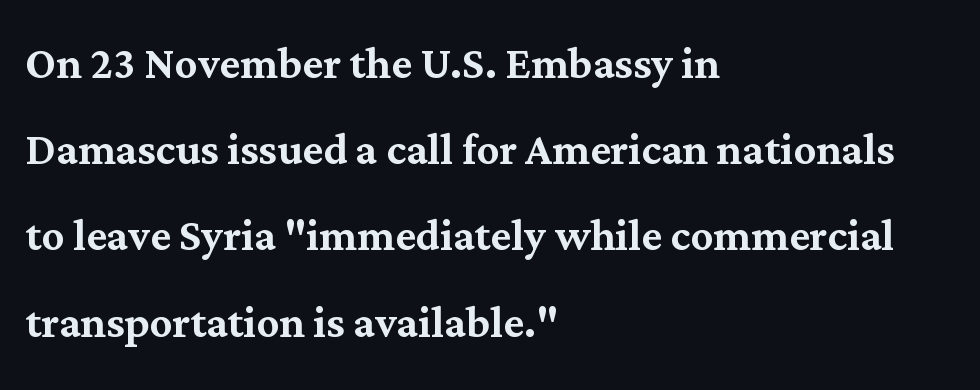
The image shows 56 px serif type, upright; set left-aligned, normal line spacing (1.54x), normal letter spacing, not underlined; medium stroke contrast and a medium x-height.
